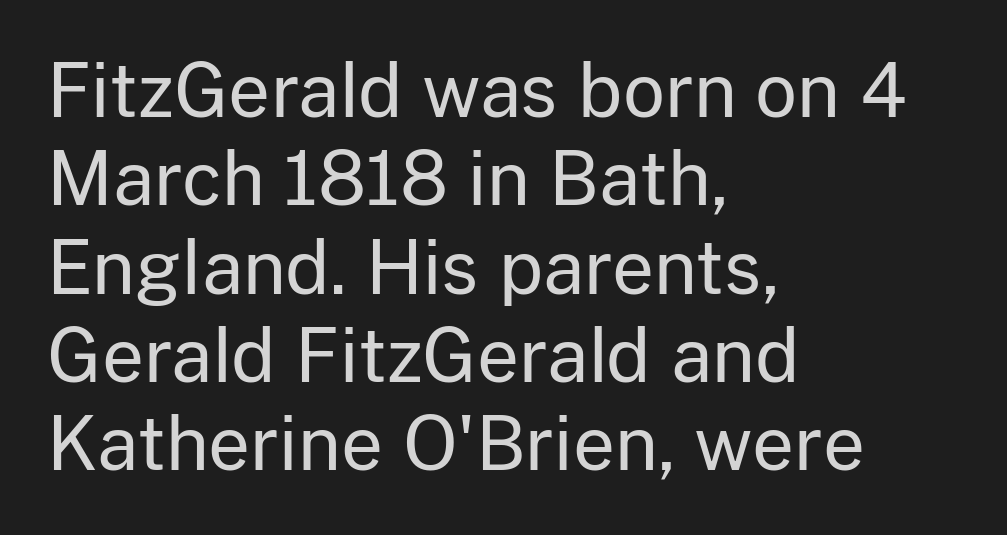
Q: Is the text bold? A: No.
Q: Is the text italic (slanted)? A: No, it is upright.
Q: Is the typeface a serif or a sans-serif typeface? A: Sans-serif.
Q: Is the text underlined? A: No.
Q: How is the paragraph aligned? A: Left-aligned.
Q: Is the spacing between letters normal or unusually wide? A: Normal.
Q: Width (condensed, normal, or wide)? A: Normal.
Q: Stroke contrast? A: Low.
Q: x-height? A: Medium.
Q: Monospaced? A: No.
